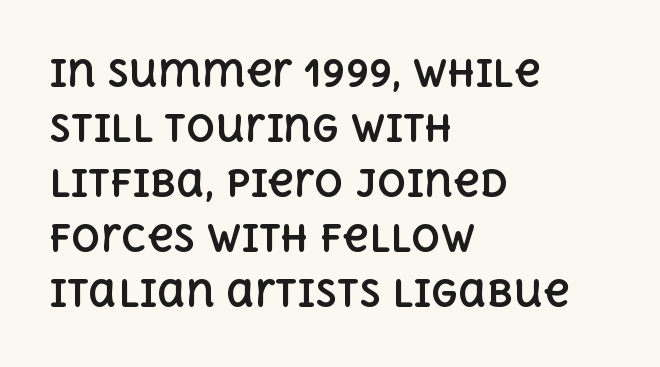
The image shows 36 px bold type, upright; set left-aligned, normal line spacing (1.53x), normal letter spacing, not underlined; a large x-height.
